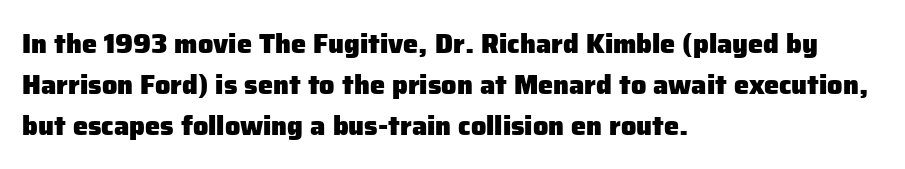
The image shows 27 px bold type, upright; set left-aligned, normal line spacing (1.51x), normal letter spacing, not underlined.
